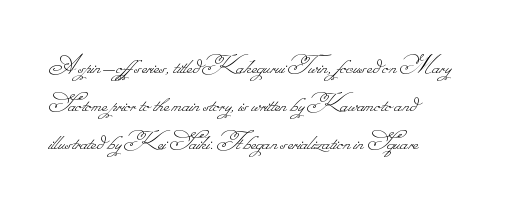
Varying glyph widths throughout — classic text-font behaviour. Inter-character spacing is left at the font's built-in metrics. Horizontal alignment here is leftward, the default for most running prose. No heavy texture on the line: the type isn't bold. Rows of type keep a routine distance in the vertical direction.
